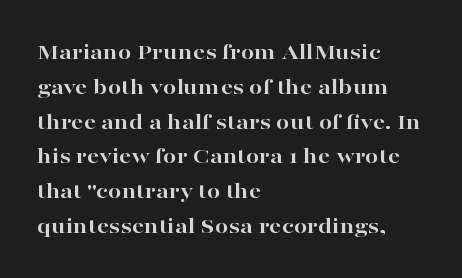
Q: Is the text bold? A: Yes.
Q: Is the text italic (slanted)? A: No, it is upright.
Q: Is the text underlined? A: No.
Q: How is the paragraph aligned? A: Left-aligned.
Q: Is the spacing between letters normal or unusually wide? A: Normal.
Q: Is the spacing between lines tight, normal or loose? A: Normal.
